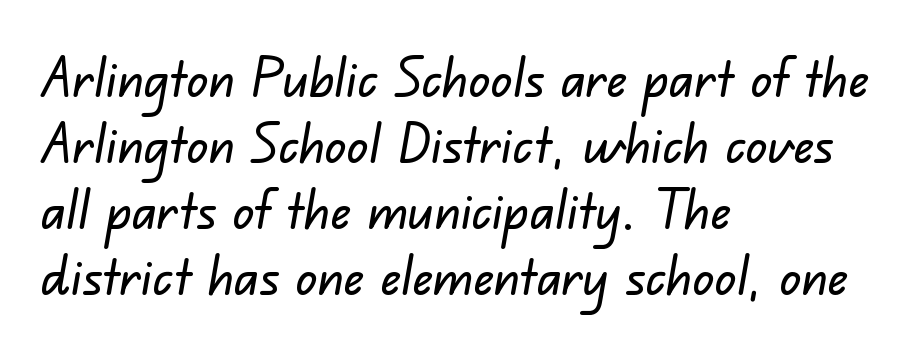
Just letters on the line, the space beneath them empty. Letterform terminals end flat and unadorned throughout the passage. The rendering uses natural spacing where letterforms have individual widths. Teacher's note: observe the even left margin — that is flush-left alignment. Compared with typical body copy, the letter spacing here is the same.
